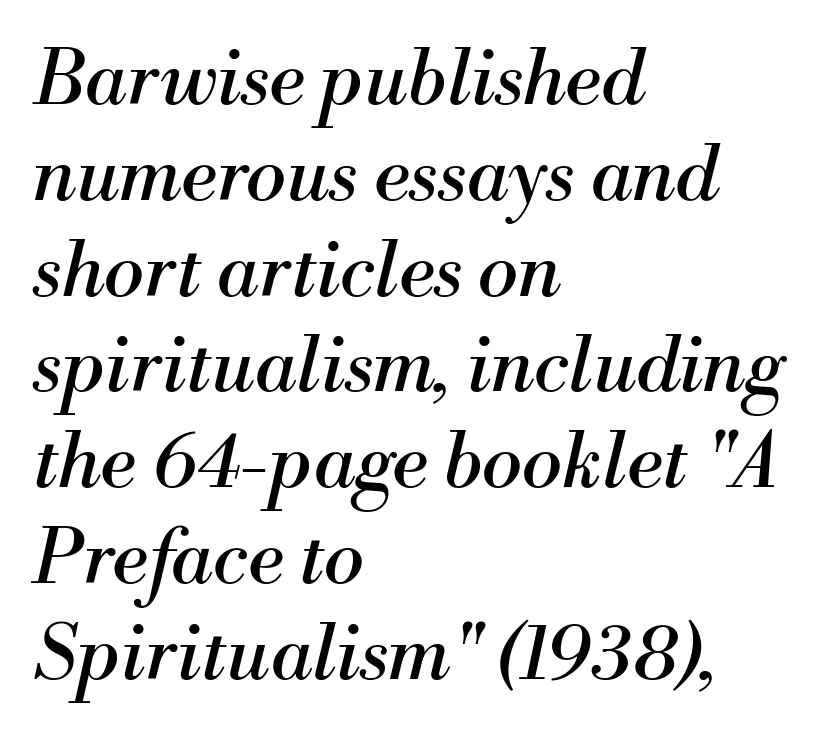
The image shows 76 px regular-weight serif type, italic (leaning right); set left-aligned, normal line spacing (1.26x), normal letter spacing, not underlined; medium stroke contrast and a small x-height.
